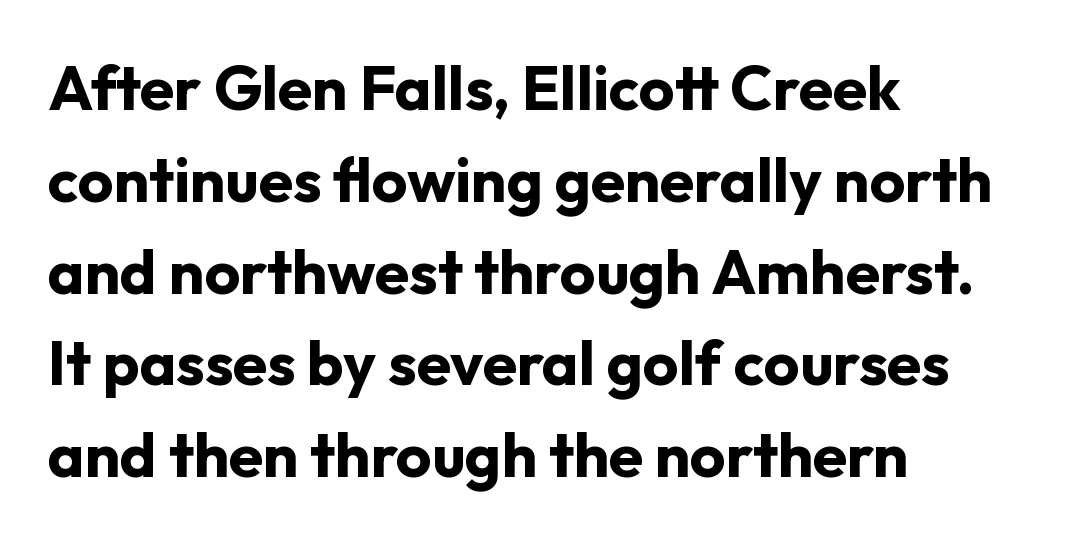
Q: Is the text bold? A: Yes.
Q: Is the text italic (slanted)? A: No, it is upright.
Q: Is the typeface a serif or a sans-serif typeface? A: Sans-serif.
Q: Is the text underlined? A: No.
Q: How is the paragraph aligned? A: Left-aligned.
Q: Is the spacing between letters normal or unusually wide? A: Normal.
Q: Is the spacing between lines tight, normal or loose? A: Normal.
Q: Width (condensed, normal, or wide)? A: Normal.
Q: Stroke contrast? A: Low.
Q: x-height? A: Medium.
Q: Monospaced? A: No.
